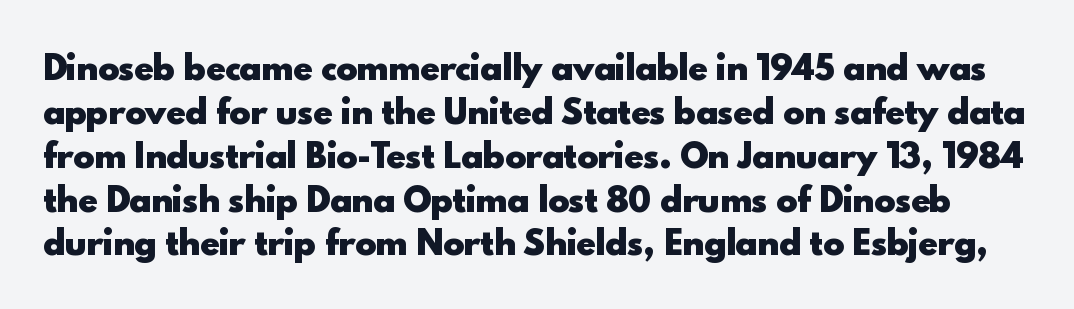
Only glyphs here, with clear space below each row. This sample uses a sans-serif face. Reading down the column, the eye jumps a familiar distance to each next line. Does extra space separate the letters? No, they use regular spacing. The characters look thick and weighty, a clear bold.
